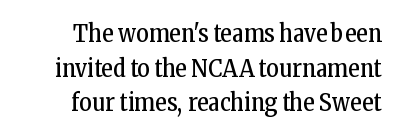
In terms of leading, this rendering sits right in the middle. If you drew a line through each stem, it would be perfectly vertical. Letter spacing: default. Check under the words: just untouched page. Is this a heavy cut? Hardly; it is regular or lighter.
